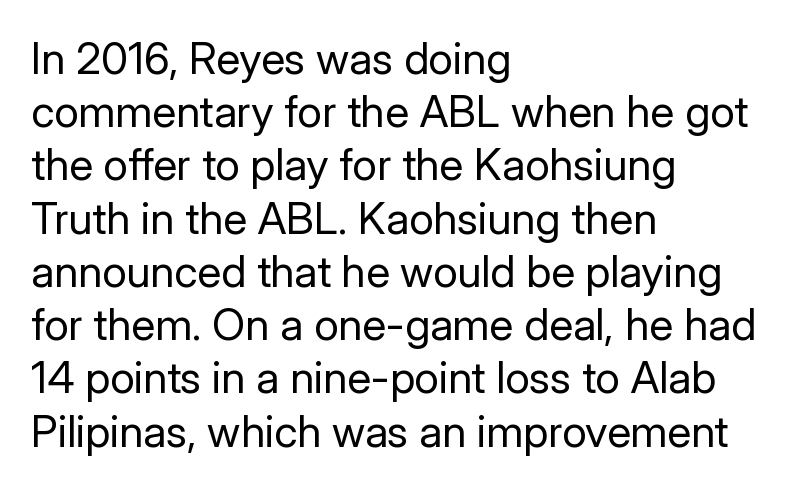
Varying glyph widths throughout — classic text-font behaviour. The typesetting does not lean heavy: it is not bold. To sum up the face: it is a sans, with no serifs. Style check: upright. This rendering features lettering with no underline.
